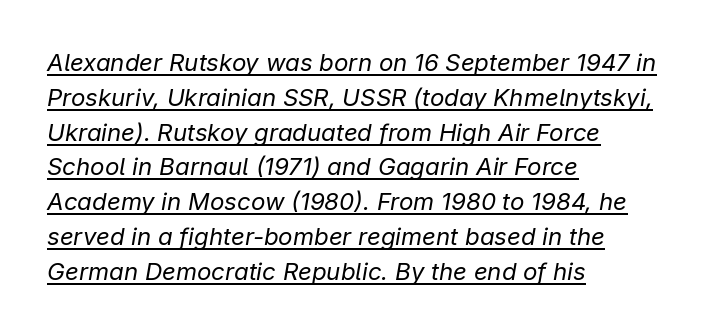
These lines sit exactly where default settings would place them. Summary of weight: not heavy and not bold. Decoration check: the copy is underlined. The lines are quadded left. Italic? Definitely — the glyphs are oblique. No extra tracking has been applied to these lines.
